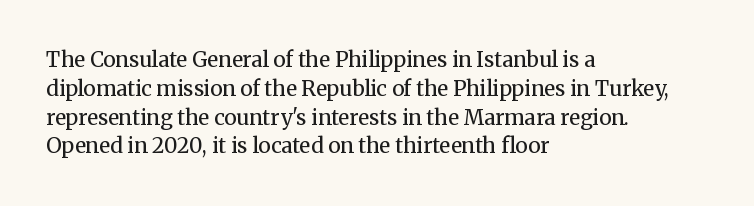
Each new line begins a customary step beneath the previous one. Stems here are at most as thick as an everyday book face. Words appear dense and cohesive because spacing is normal. Descenders hang freely into open space. The axis of the letterforms is exactly vertical.
